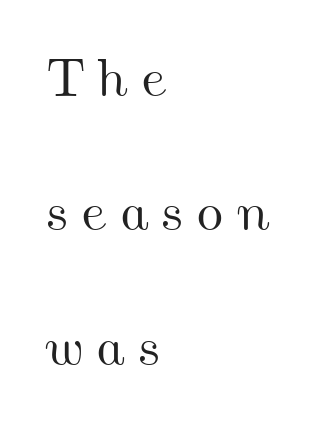
{"width": "wide", "stroke_contrast": "medium", "x_height": "small", "monospaced": "no", "underline": "no", "align": "left", "line_spacing": "loose", "line_spacing_ratio": 2.49, "letter_spacing": "wide", "letter_spacing_em": 0.21, "glyph_px": 54}
